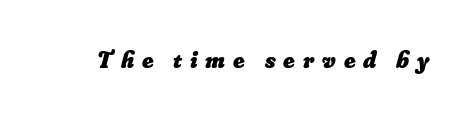
The rendering uses a bold face; every stroke is thick and dark. Characters follow at a spacing far wider than the type designer built in. Beneath every word, the page is bare.
